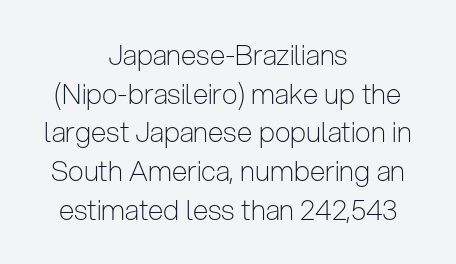
{"serif": "no", "italic": "no", "bold": "no", "weight": "light", "width": "condensed", "stroke_contrast": "low", "x_height": "medium", "monospaced": "no", "underline": "no", "align": "center", "line_spacing": "normal", "line_spacing_ratio": 1.38, "letter_spacing": "normal", "letter_spacing_em": 0.0, "glyph_px": 28}
